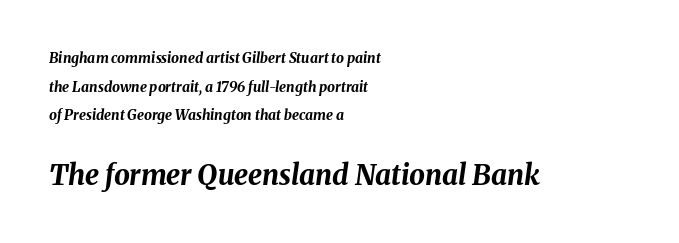
The image shows 28 px bold type, italic (leaning right); set left-aligned, loose line spacing (2.05x), normal letter spacing, not underlined; the second (bottom) block is 2.0x larger; medium stroke contrast and a medium x-height.
